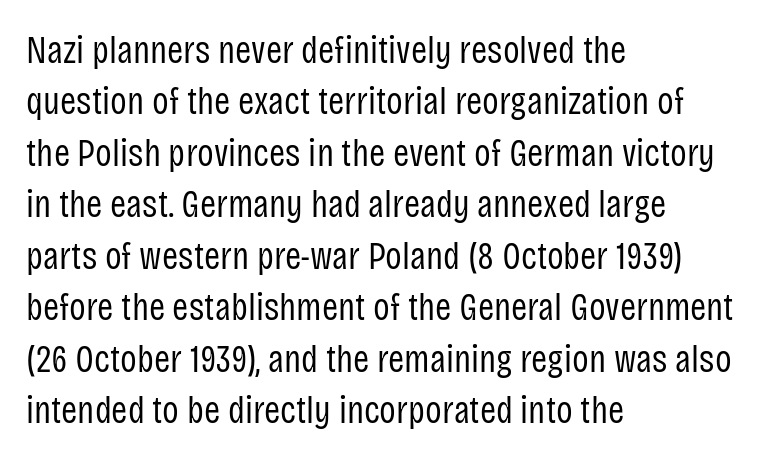
A light-to-regular cut is what we see here. The lettering holds an erect, upright posture throughout. The rows are spaced the way most documents space them. The glyphs are unaccompanied by any horizontal stroke below them.
